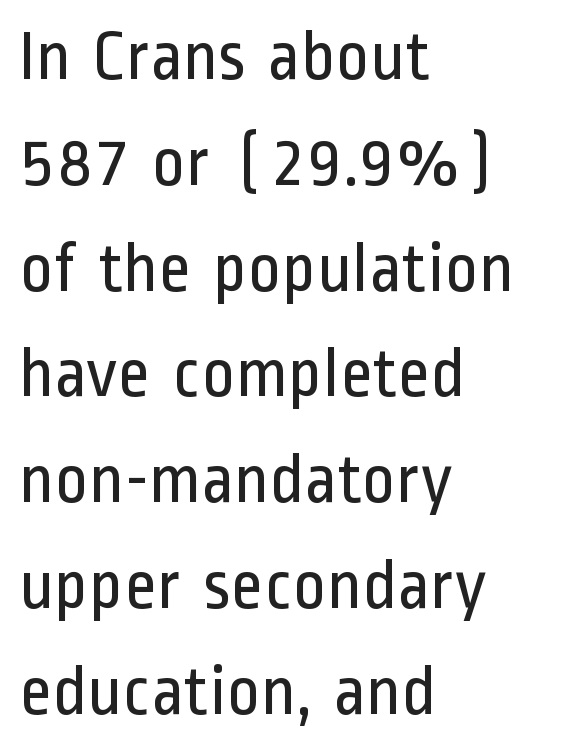
The image shows 71 px regular-weight, condensed sans-serif type, upright; set left-aligned, normal line spacing (1.49x), normal letter spacing, not underlined; low stroke contrast and a medium x-height.
